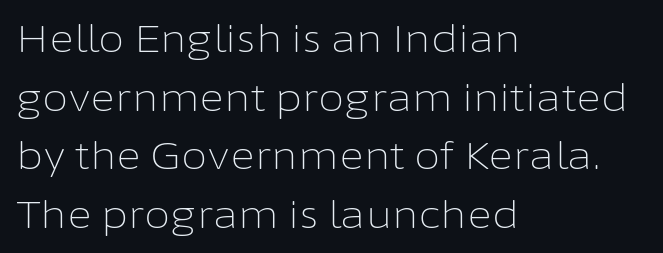
{"serif": "no", "italic": "no", "bold": "no", "weight": "light", "width": "normal", "stroke_contrast": "low", "x_height": "medium", "monospaced": "no", "underline": "no", "align": "left", "line_spacing": "normal", "line_spacing_ratio": 1.54, "letter_spacing": "normal", "letter_spacing_em": 0.0, "glyph_px": 38}
